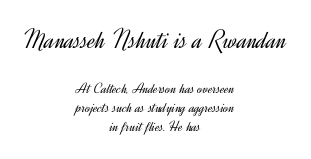
Q: Is the text bold? A: No.
Q: Is the text italic (slanted)? A: Yes.
Q: Is the text underlined? A: No.
Q: How is the paragraph aligned? A: Centered.
Q: Is the spacing between letters normal or unusually wide? A: Normal.
Q: Is the spacing between lines tight, normal or loose? A: Normal.
Q: Which block of text is set in a larger size, the first (top) or the second (bottom)? A: The first (top) one.
